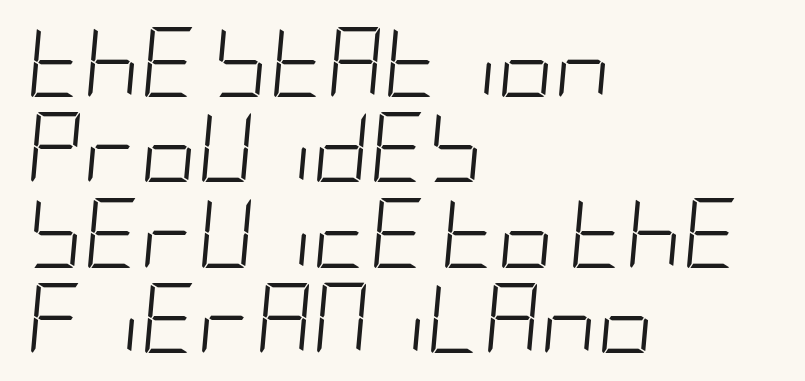
The image shows 70 px light, condensed type, italic (leaning right); set left-aligned, line spacing 1.22x, normal letter spacing, not underlined; low stroke contrast and a large x-height.
